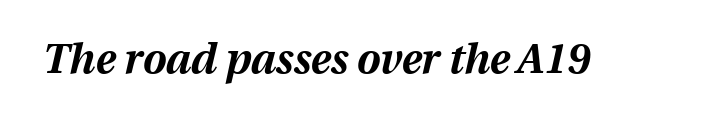
The image shows 42 px bold type, italic (leaning right); set normal letter spacing, not underlined; medium stroke contrast and a medium x-height.
